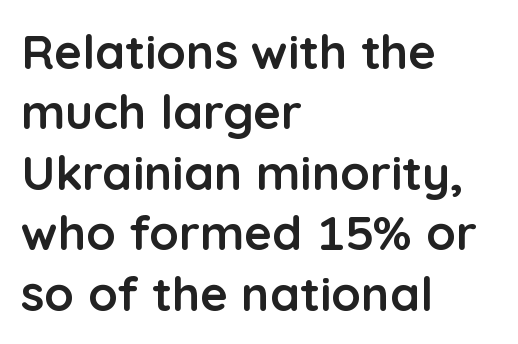
The image shows 48 px semibold sans-serif type, upright; set left-aligned, normal line spacing (1.26x), normal letter spacing, not underlined; low stroke contrast and a medium x-height.
